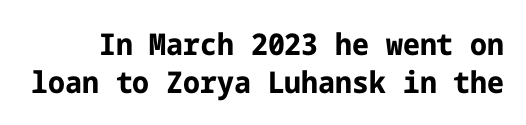
Q: Is the text bold? A: Yes.
Q: Is the text italic (slanted)? A: No, it is upright.
Q: Is the typeface a serif or a sans-serif typeface? A: Sans-serif.
Q: Is the text underlined? A: No.
Q: Is the spacing between letters normal or unusually wide? A: Normal.
Q: Is the spacing between lines tight, normal or loose? A: Normal.
Q: Width (condensed, normal, or wide)? A: Normal.
Q: Stroke contrast? A: Low.
Q: x-height? A: Medium.
